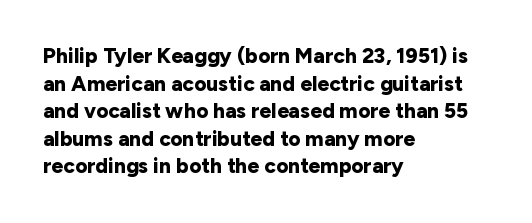
Q: Is the text bold? A: Yes.
Q: Is the text italic (slanted)? A: No, it is upright.
Q: Is the text underlined? A: No.
Q: How is the paragraph aligned? A: Left-aligned.
Q: Is the spacing between letters normal or unusually wide? A: Normal.
Q: Is the spacing between lines tight, normal or loose? A: Normal.
